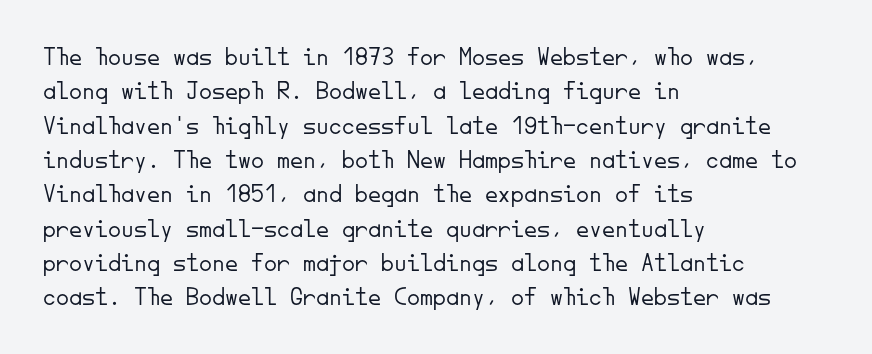
{"italic": "no", "bold": "no", "underline": "no", "align": "left", "line_spacing": "normal", "line_spacing_ratio": 1.32, "letter_spacing": "normal", "letter_spacing_em": 0.0, "glyph_px": 26}
